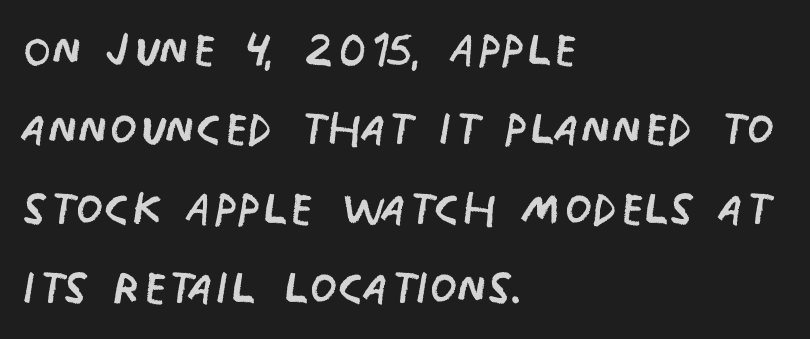
{"serif": "no", "bold": "no", "weight": "regular", "width": "condensed", "stroke_contrast": "low", "x_height": "large", "monospaced": "no", "underline": "no", "align": "left", "line_spacing": "normal", "line_spacing_ratio": 1.26, "letter_spacing": "normal", "letter_spacing_em": 0.0, "glyph_px": 63}
